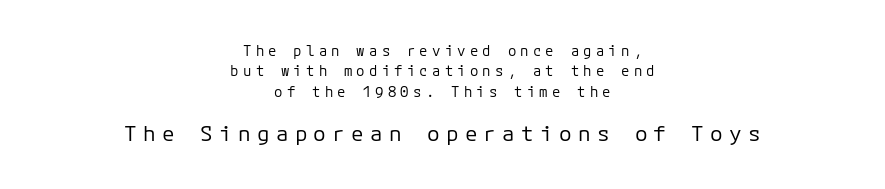
Q: Is the text bold? A: No.
Q: Is the text italic (slanted)? A: No, it is upright.
Q: Is the text underlined? A: No.
Q: How is the paragraph aligned? A: Centered.
Q: Is the spacing between letters normal or unusually wide? A: Unusually wide.
Q: Is the spacing between lines tight, normal or loose? A: Normal.
Q: Which block of text is set in a larger size, the first (top) or the second (bottom)? A: The second (bottom) one.
